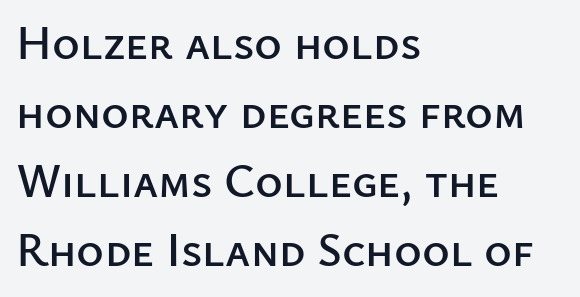
{"serif": "no", "italic": "no", "width": "normal", "stroke_contrast": "low", "x_height": "medium", "monospaced": "no", "underline": "no", "align": "left", "line_spacing": "normal", "line_spacing_ratio": 1.47, "letter_spacing": "normal", "letter_spacing_em": 0.0, "glyph_px": 47}
